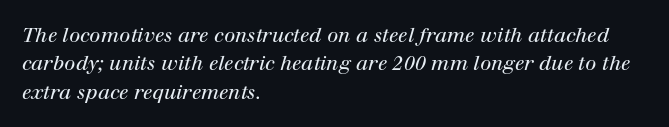
{"italic": "yes", "lean": "right", "slant_degrees": 12, "bold": "no", "underline": "no", "align": "left", "line_spacing": "normal", "line_spacing_ratio": 1.42, "letter_spacing": "normal", "letter_spacing_em": 0.0, "glyph_px": 20}
